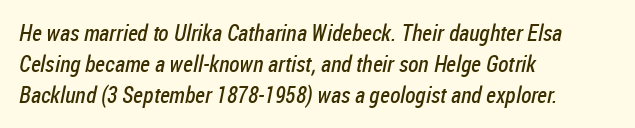
These glyphs show unthickened strokes, regular width or finer. If you measured baseline to baseline, you'd find a middling distance. Glance below the letters and you will spot only blank space. Line starts are locked; line ends wander. Honestly, the letter spacing is just normal — you wouldn't notice it.
